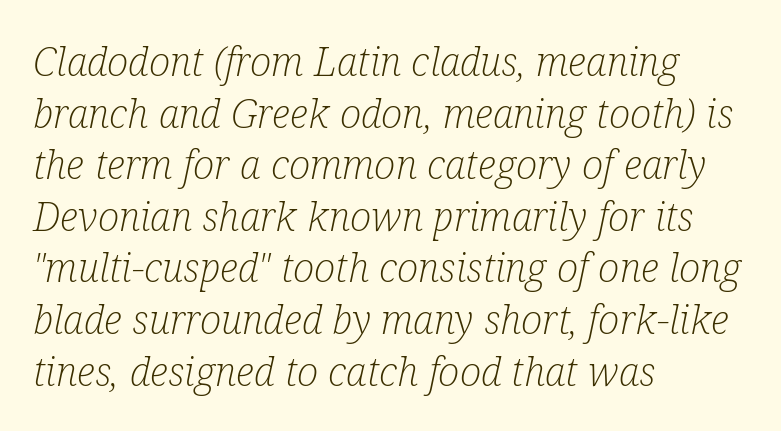
Q: Is the text bold? A: No.
Q: Is the text italic (slanted)? A: Yes, it leans right by about 12 degrees.
Q: Is the typeface a serif or a sans-serif typeface? A: Serif.
Q: Is the text underlined? A: No.
Q: How is the paragraph aligned? A: Left-aligned.
Q: Is the spacing between letters normal or unusually wide? A: Normal.
Q: Is the spacing between lines tight, normal or loose? A: Normal.
Q: Width (condensed, normal, or wide)? A: Condensed.
Q: Stroke contrast? A: Low.
Q: x-height? A: Medium.
Q: Monospaced? A: No.
